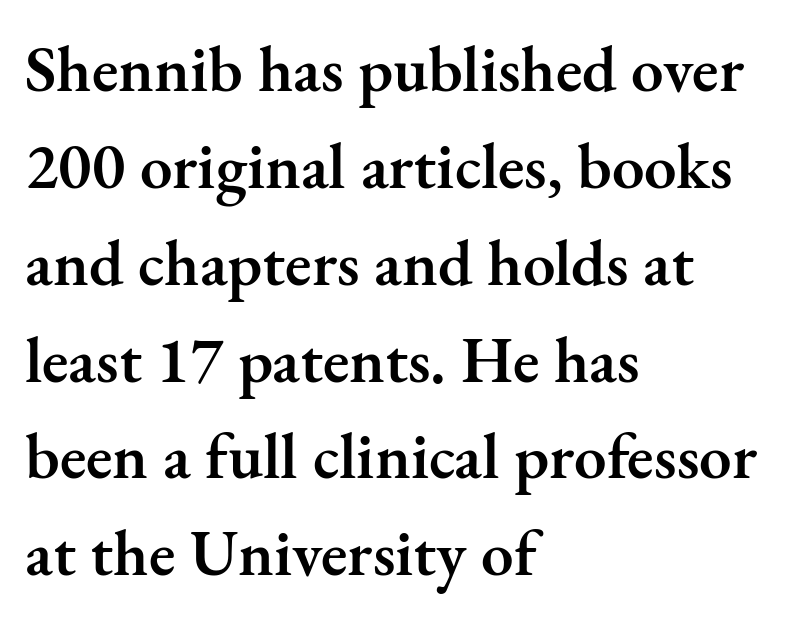
The image shows 65 px semibold serif type, upright; set left-aligned, normal line spacing (1.49x), normal letter spacing, not underlined; medium stroke contrast and a small x-height.
